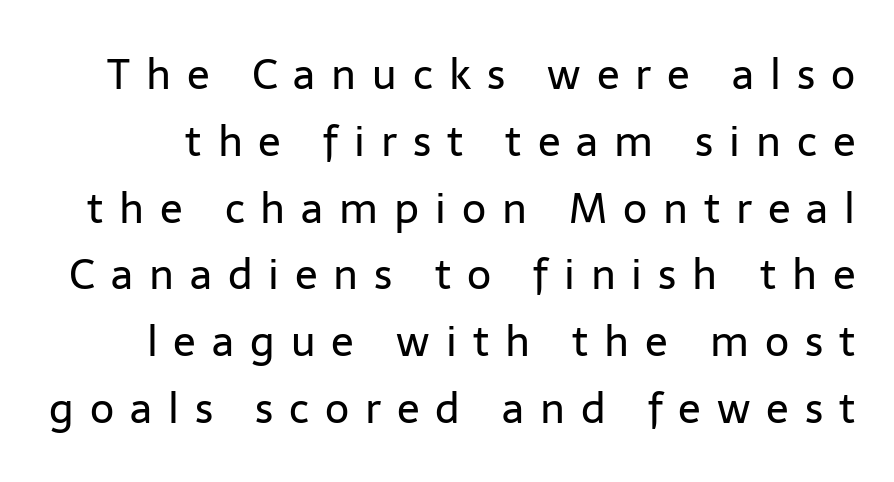
{"serif": "no", "italic": "no", "bold": "no", "weight": "regular", "width": "normal", "stroke_contrast": "low", "x_height": "medium", "monospaced": "no", "underline": "no", "line_spacing": "normal", "line_spacing_ratio": 1.59, "letter_spacing": "wide", "letter_spacing_em": 0.38, "glyph_px": 42}
